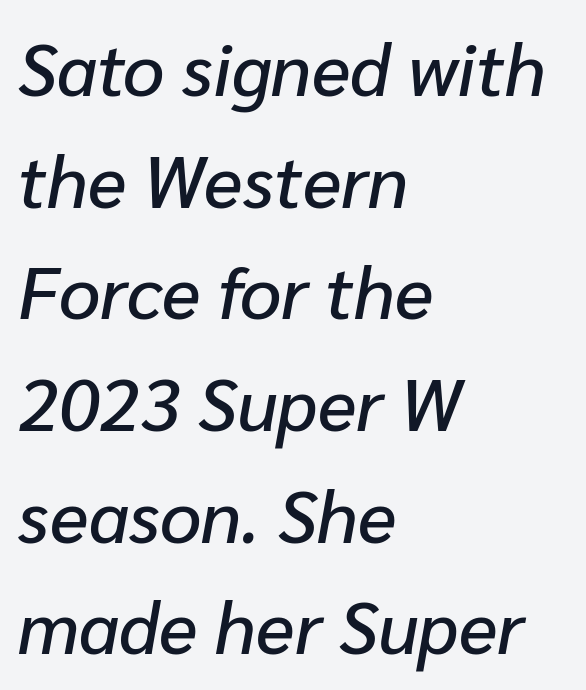
{"italic": "yes", "lean": "right", "slant_degrees": 10, "width": "normal", "stroke_contrast": "low", "x_height": "medium", "monospaced": "no", "underline": "no", "align": "left", "line_spacing": "normal", "line_spacing_ratio": 1.53, "letter_spacing": "normal", "letter_spacing_em": 0.0, "glyph_px": 73}
